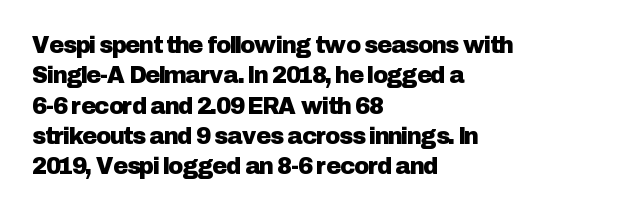
Q: Is the text italic (slanted)? A: No, it is upright.
Q: Is the text underlined? A: No.
Q: How is the paragraph aligned? A: Left-aligned.
Q: Is the spacing between letters normal or unusually wide? A: Normal.
Q: Is the spacing between lines tight, normal or loose? A: Normal.
